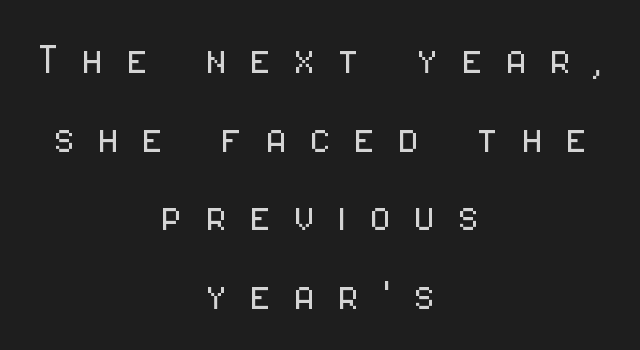
The image shows 51 px light, condensed sans-serif type, upright; set centered, normal line spacing (1.54x), unusually wide letter spacing (+0.43 em), not underlined; low stroke contrast and a medium x-height.
